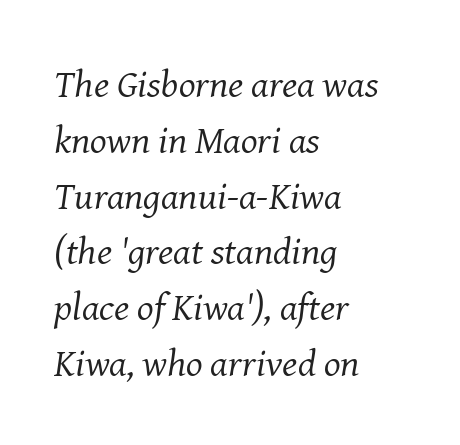
Q: Is the text bold? A: No.
Q: Is the text italic (slanted)? A: Yes, it leans right by about 8 degrees.
Q: Is the typeface a serif or a sans-serif typeface? A: Serif.
Q: Is the text underlined? A: No.
Q: How is the paragraph aligned? A: Left-aligned.
Q: Is the spacing between letters normal or unusually wide? A: Normal.
Q: Is the spacing between lines tight, normal or loose? A: Normal.
Q: Width (condensed, normal, or wide)? A: Normal.
Q: Stroke contrast? A: Medium.
Q: x-height? A: Medium.
Q: Monospaced? A: No.
